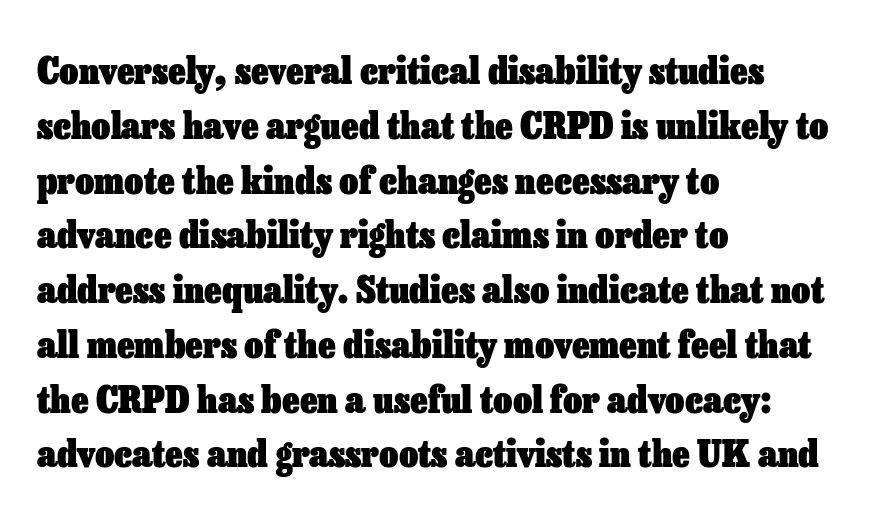
The image shows 37 px heavy type, upright; set left-aligned, normal line spacing (1.48x), normal letter spacing, not underlined; low stroke contrast and a medium x-height.
